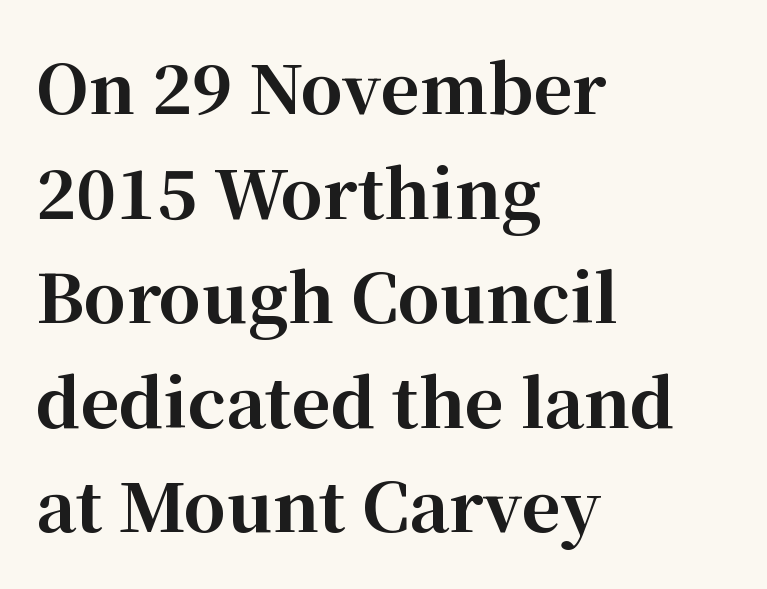
Q: Is the text bold? A: Yes.
Q: Is the text italic (slanted)? A: No, it is upright.
Q: Is the typeface a serif or a sans-serif typeface? A: Serif.
Q: Is the text underlined? A: No.
Q: How is the paragraph aligned? A: Left-aligned.
Q: Is the spacing between letters normal or unusually wide? A: Normal.
Q: Is the spacing between lines tight, normal or loose? A: Normal.
Q: Width (condensed, normal, or wide)? A: Normal.
Q: Stroke contrast? A: High.
Q: x-height? A: Medium.
Q: Monospaced? A: No.
